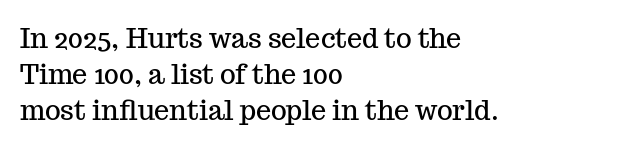
Vertically, the passage feels balanced, rows spaced as you'd expect. The face used here is rendered with its standard letterfit. The words here are not underlined. Posture: straight, roman, zero tilt.
